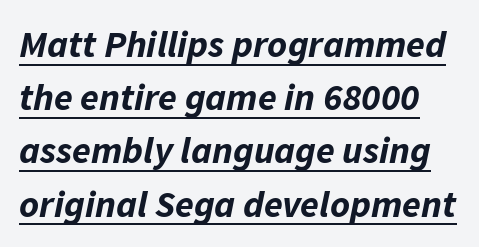
The image shows 38 px bold type, italic (leaning right); set normal line spacing (1.4x), normal letter spacing, underlined; low stroke contrast and a medium x-height.
